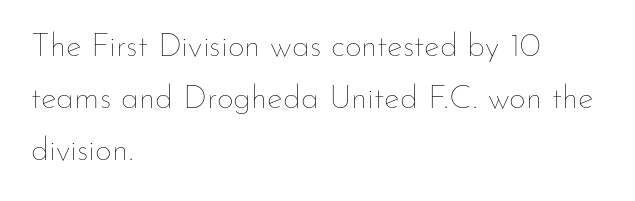
Q: Is the text bold? A: No.
Q: Is the text italic (slanted)? A: No, it is upright.
Q: Is the text underlined? A: No.
Q: How is the paragraph aligned? A: Left-aligned.
Q: Is the spacing between letters normal or unusually wide? A: Normal.
Q: Is the spacing between lines tight, normal or loose? A: Normal.
Q: Width (condensed, normal, or wide)? A: Normal.
Q: Stroke contrast? A: Low.
Q: x-height? A: Small.
Q: Monospaced? A: No.
